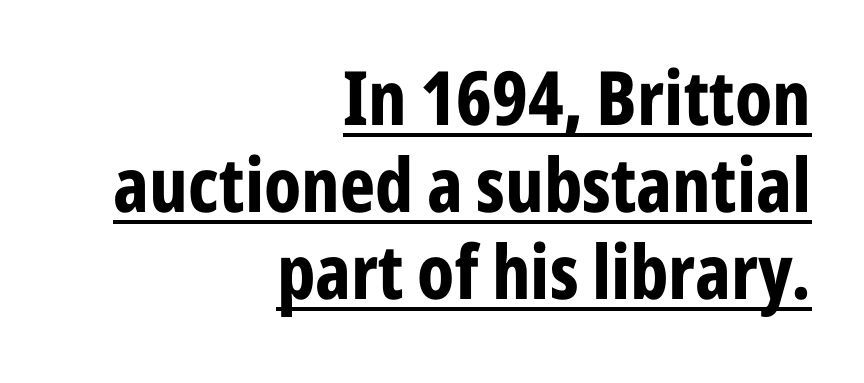
The image shows 75 px bold, condensed sans-serif type, upright; set right-aligned, line spacing 1.16x, normal letter spacing, underlined; low stroke contrast and a medium x-height.
